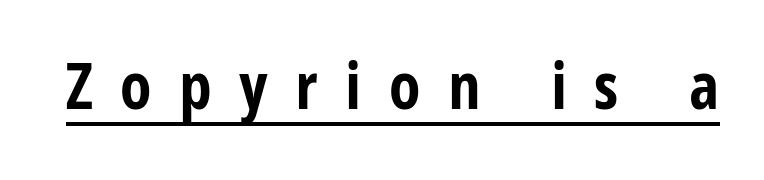
{"serif": "no", "italic": "no", "bold": "yes", "weight": "bold", "width": "condensed", "stroke_contrast": "low", "x_height": "large", "monospaced": "no", "underline": "yes", "letter_spacing": "wide", "letter_spacing_em": 0.42, "glyph_px": 65}
